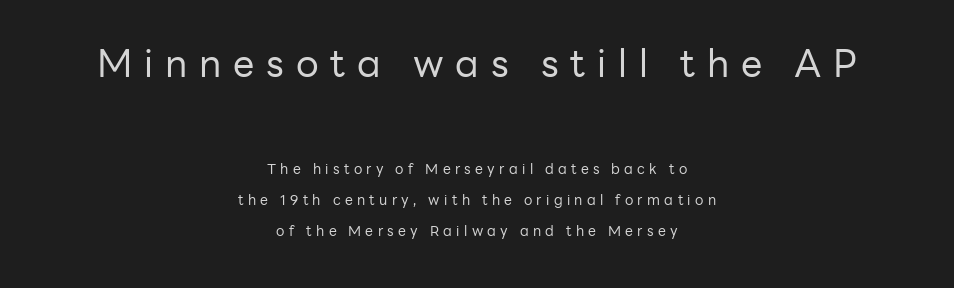
The image shows 38 px regular-weight sans-serif type, upright; set centered, loose line spacing (2.22x), unusually wide letter spacing (+0.31 em), not underlined; the first (top) block is 2.71x larger; low stroke contrast and a medium x-height.
